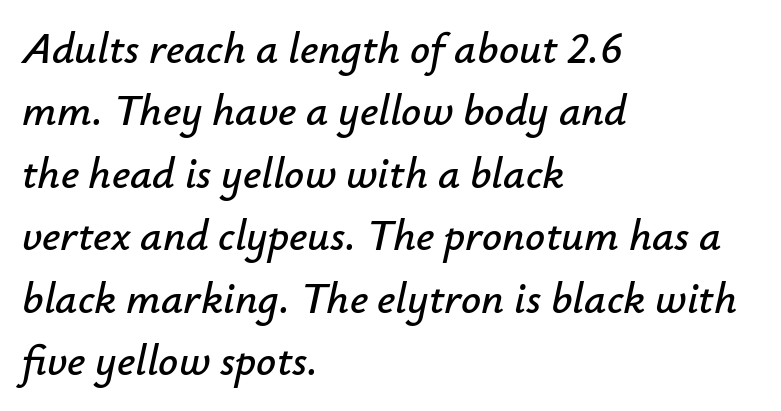
Every row of glyphs begins at an identical x-position on the left. The horizontal fit of the characters is conventional and even. Spacing verdict: proportional, widths tailored to each character. Lines of text with bare space underneath.
